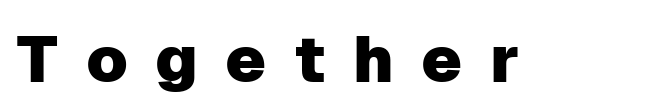
The image shows 65 px sans-serif type, upright; set unusually wide letter spacing (+0.42 em), not underlined; low stroke contrast and a medium x-height.
